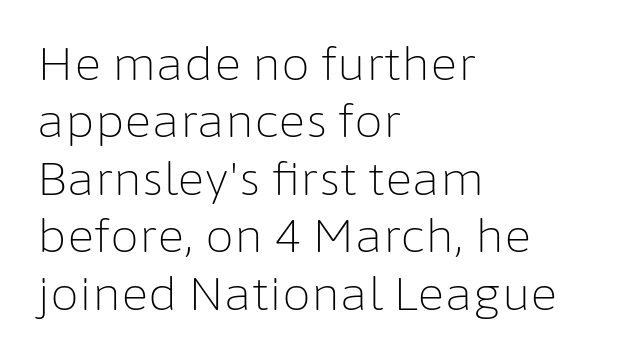
Q: Is the text bold? A: No.
Q: Is the text italic (slanted)? A: No, it is upright.
Q: Is the typeface a serif or a sans-serif typeface? A: Sans-serif.
Q: Is the text underlined? A: No.
Q: How is the paragraph aligned? A: Left-aligned.
Q: Is the spacing between letters normal or unusually wide? A: Normal.
Q: Is the spacing between lines tight, normal or loose? A: Normal.
Q: Width (condensed, normal, or wide)? A: Normal.
Q: Stroke contrast? A: Low.
Q: x-height? A: Medium.
Q: Monospaced? A: No.
